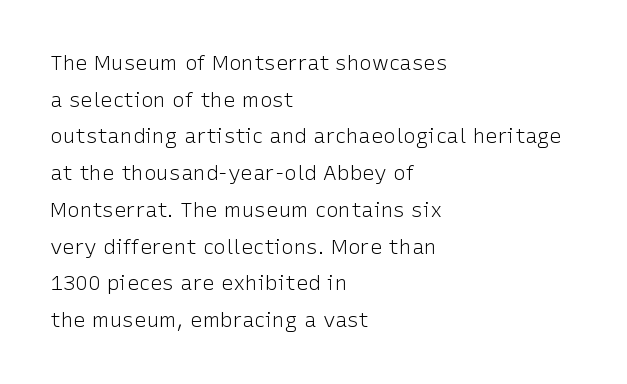
The image shows 21 px text type, upright; set left-aligned, line spacing 1.75x, normal letter spacing, not underlined.
